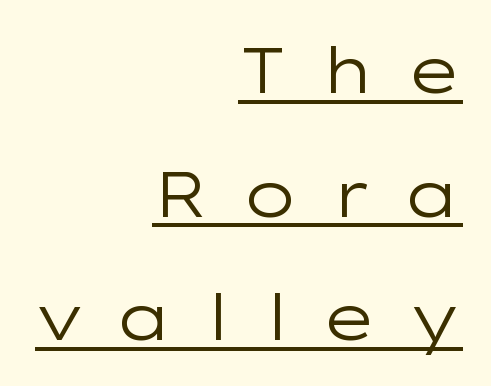
{"serif": "no", "italic": "no", "bold": "no", "weight": "regular", "width": "wide", "stroke_contrast": "low", "x_height": "medium", "monospaced": "no", "underline": "yes", "align": "right", "line_spacing": "loose", "line_spacing_ratio": 1.93, "letter_spacing": "wide", "letter_spacing_em": 0.49, "glyph_px": 64}
